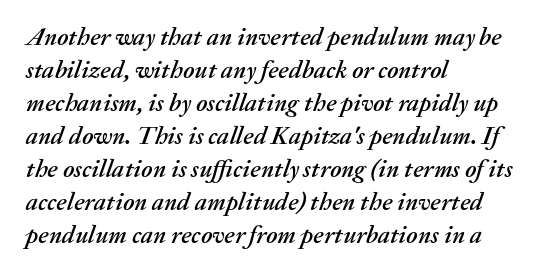
Q: Is the text italic (slanted)? A: Yes, it leans right by about 20 degrees.
Q: Is the text underlined? A: No.
Q: How is the paragraph aligned? A: Left-aligned.
Q: Is the spacing between letters normal or unusually wide? A: Normal.
Q: Is the spacing between lines tight, normal or loose? A: Normal.
